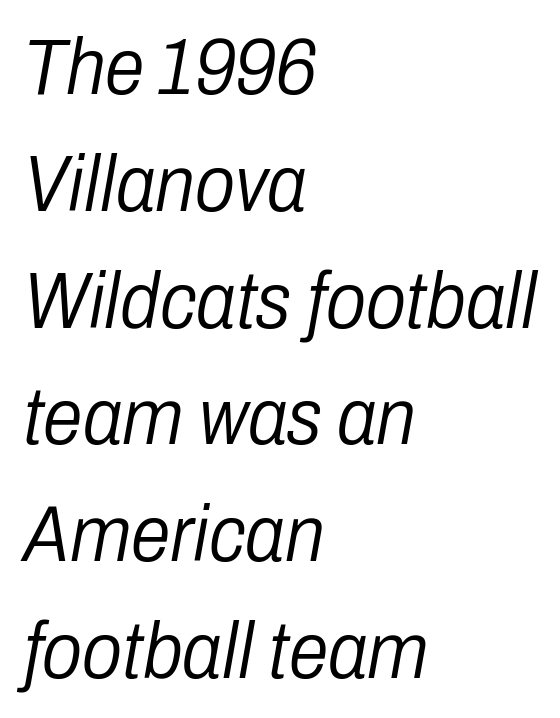
The image shows 80 px light, condensed type, italic (leaning right); set left-aligned, normal line spacing (1.46x), normal letter spacing, not underlined; low stroke contrast and a medium x-height.
